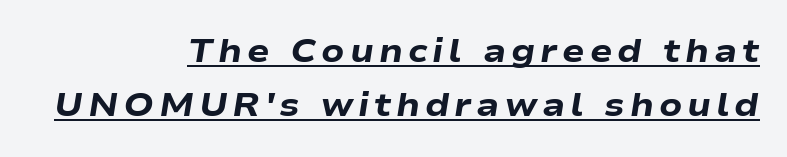
The image shows 33 px heavy, wide type, italic (leaning right); set right-aligned, normal line spacing (1.64x), underlined; low stroke contrast and a medium x-height.
